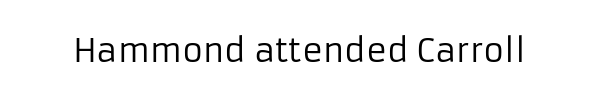
{"serif": "no", "italic": "no", "bold": "no", "weight": "regular", "width": "normal", "stroke_contrast": "low", "x_height": "medium", "monospaced": "no", "underline": "no", "letter_spacing": "normal", "letter_spacing_em": 0.0, "glyph_px": 32}
